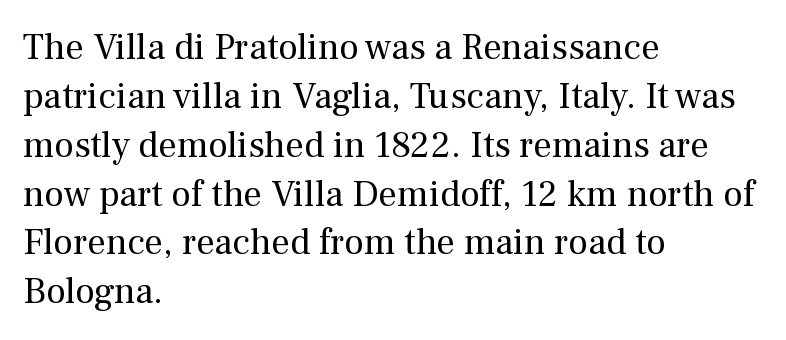
{"serif": "yes", "italic": "no", "bold": "no", "weight": "regular", "width": "normal", "stroke_contrast": "medium", "x_height": "medium", "monospaced": "no", "underline": "no", "align": "left", "line_spacing": "normal", "line_spacing_ratio": 1.32, "letter_spacing": "normal", "letter_spacing_em": 0.0, "glyph_px": 37}
